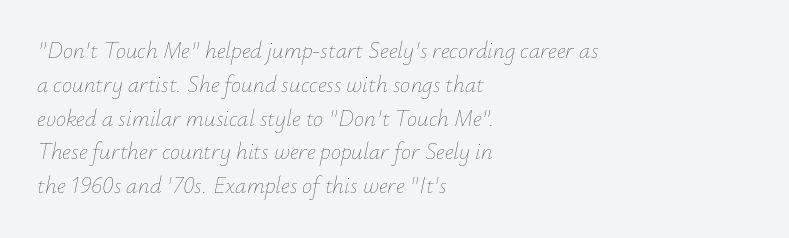
Q: Is the text bold? A: No.
Q: Is the text italic (slanted)? A: Yes, it leans right by about 12 degrees.
Q: Is the text underlined? A: No.
Q: How is the paragraph aligned? A: Left-aligned.
Q: Is the spacing between letters normal or unusually wide? A: Normal.
Q: Is the spacing between lines tight, normal or loose? A: Normal.
